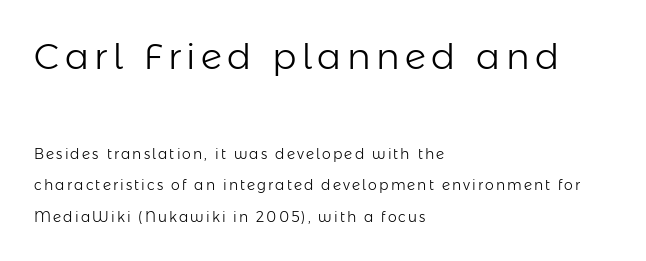
The image shows 36 px light sans-serif type, upright; set left-aligned, loose line spacing (2.27x), not underlined; the first (top) block is 2.57x larger; low stroke contrast and a medium x-height.
